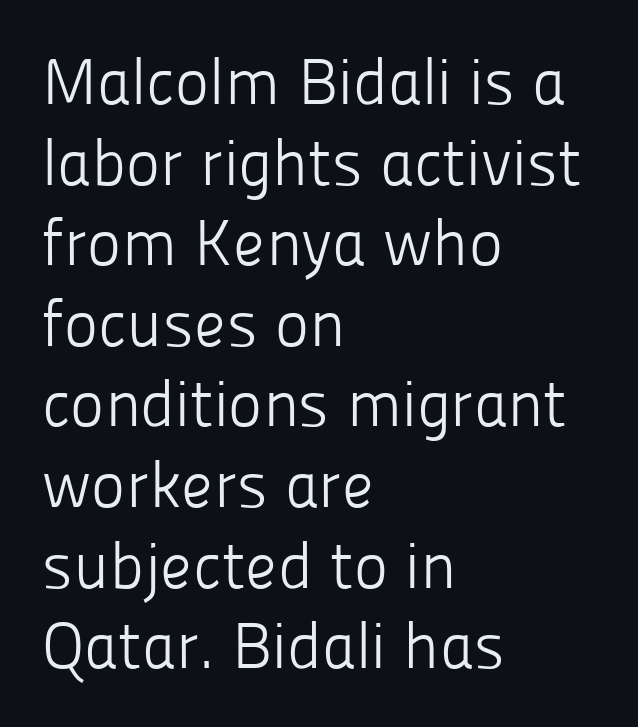
{"serif": "no", "italic": "no", "bold": "no", "weight": "light", "width": "normal", "stroke_contrast": "low", "x_height": "medium", "monospaced": "no", "underline": "no", "align": "left", "line_spacing_ratio": 1.24, "letter_spacing": "normal", "letter_spacing_em": 0.0, "glyph_px": 65}
